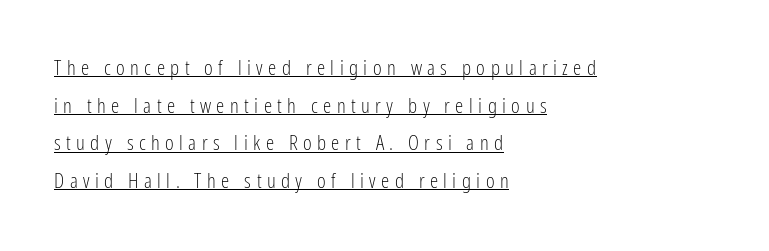
The image shows 21 px text type, upright; set left-aligned, line spacing 1.79x, unusually wide letter spacing (+0.26 em), underlined.
